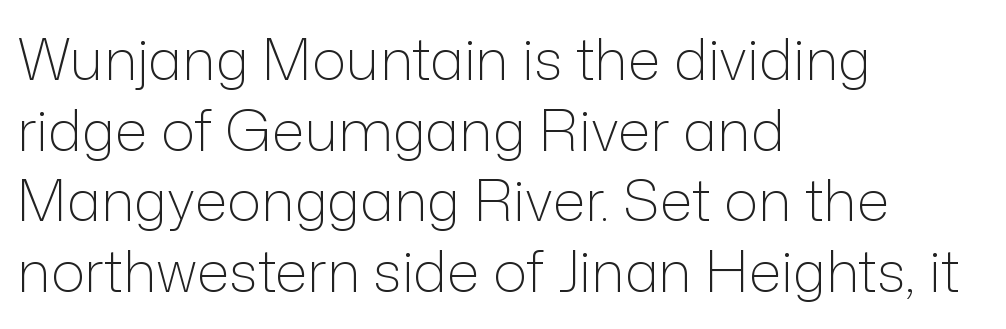
{"serif": "no", "italic": "no", "bold": "no", "weight": "light", "width": "normal", "stroke_contrast": "low", "x_height": "medium", "monospaced": "no", "underline": "no", "align": "left", "line_spacing_ratio": 1.24, "letter_spacing": "normal", "letter_spacing_em": 0.0, "glyph_px": 57}
